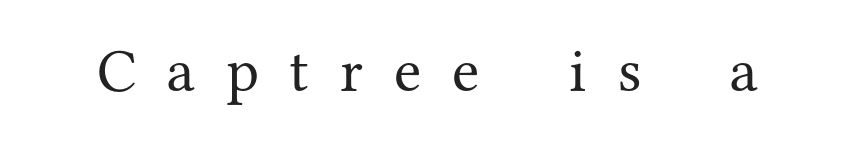
The image shows 62 px regular-weight serif type, upright; set unusually wide letter spacing (+0.5 em), not underlined; medium stroke contrast and a medium x-height.
